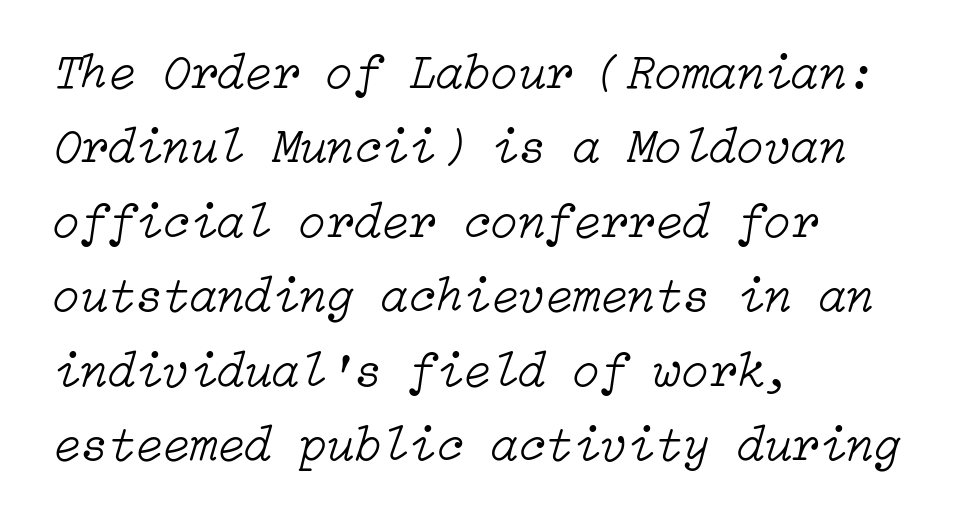
{"italic": "yes", "lean": "right", "slant_degrees": 15, "bold": "no", "weight": "light", "width": "normal", "stroke_contrast": "low", "x_height": "medium", "underline": "no", "align": "left", "line_spacing": "normal", "line_spacing_ratio": 1.49, "letter_spacing": "normal", "letter_spacing_em": 0.0, "glyph_px": 50}
